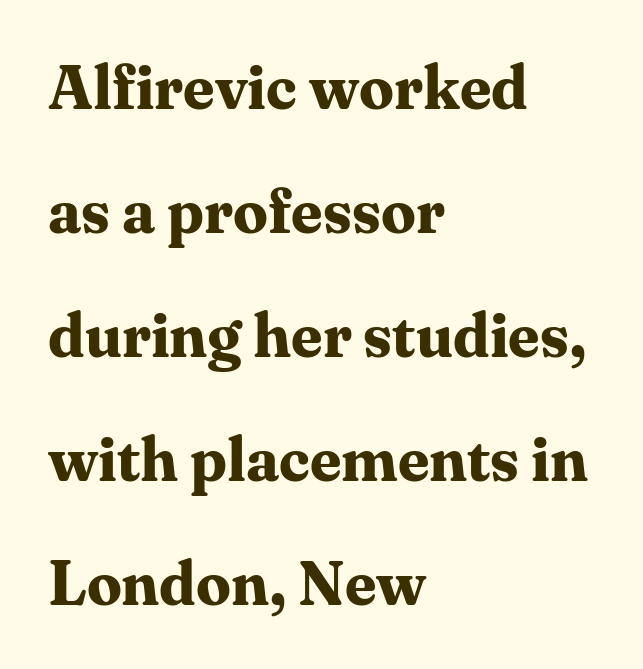
The strokes are fattened all the way to bold. Summary of vertical rhythm: relaxed, with wide interline spacing. A serif font was chosen for this passage. Looks like regular typesetting: each glyph gets only the width it needs.
